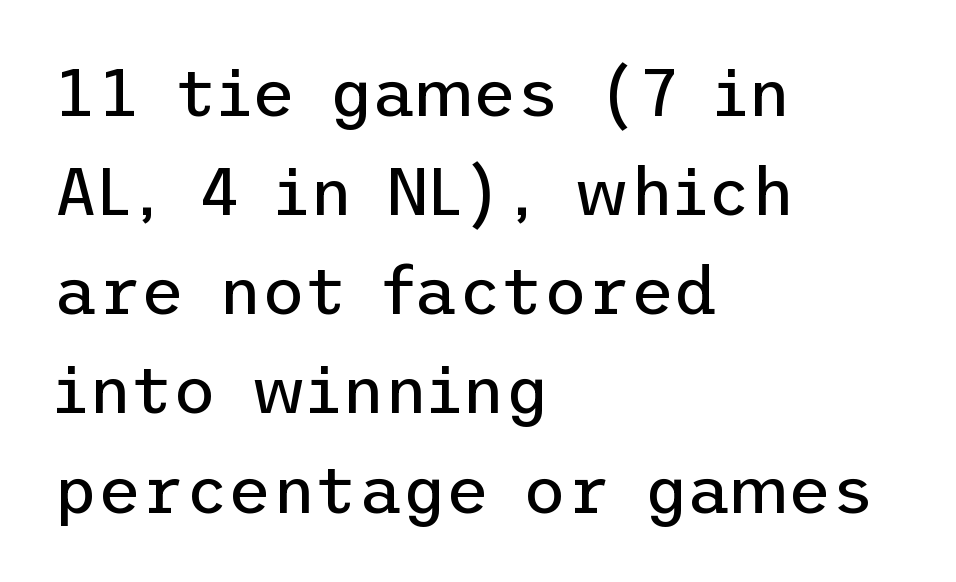
The image shows 67 px regular-weight sans-serif type, upright; set left-aligned, normal line spacing (1.48x), normal letter spacing, not underlined; low stroke contrast and a medium x-height.
